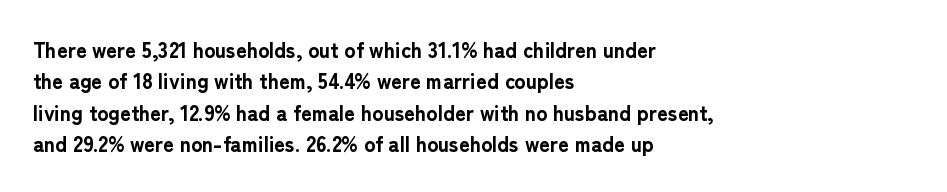
Q: Is the text bold? A: Yes.
Q: Is the text italic (slanted)? A: No, it is upright.
Q: Is the text underlined? A: No.
Q: How is the paragraph aligned? A: Left-aligned.
Q: Is the spacing between letters normal or unusually wide? A: Normal.
Q: Is the spacing between lines tight, normal or loose? A: Normal.
